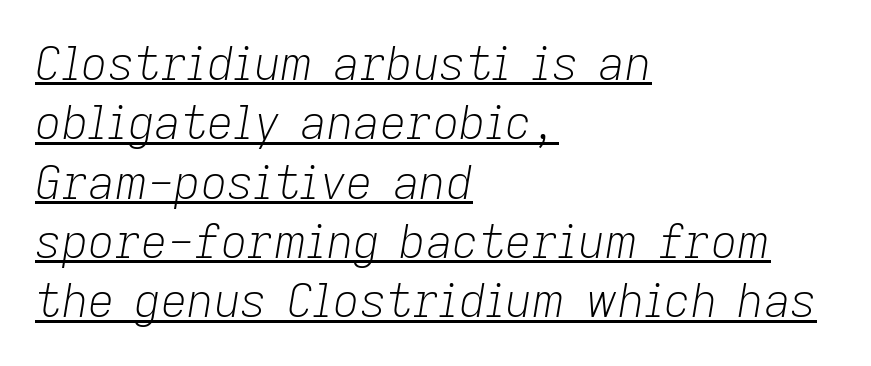
Is the type heavy? It reads as light-to-regular instead. These lines are set flush left with a ragged right edge. Does a line run under the words? Yes, clearly. The glyphs look as if they've been sheared to an angle.
